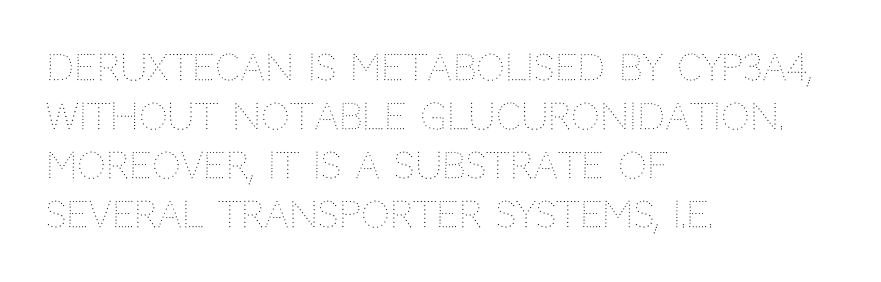
The image shows 36 px thin type, upright; set left-aligned, normal line spacing (1.36x), normal letter spacing, not underlined; medium stroke contrast and a large x-height.
